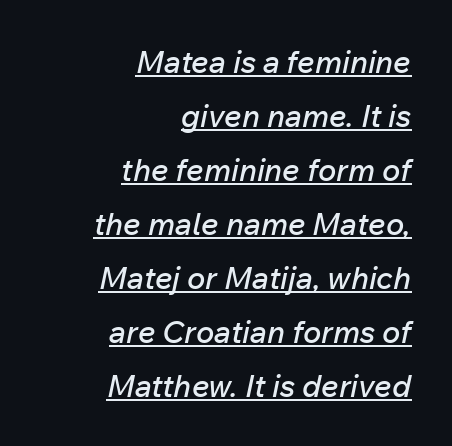
Q: Is the text italic (slanted)? A: Yes, it leans right by about 12 degrees.
Q: Is the text underlined? A: Yes.
Q: How is the paragraph aligned? A: Right-aligned.
Q: Is the spacing between letters normal or unusually wide? A: Normal.
Q: Width (condensed, normal, or wide)? A: Normal.
Q: Stroke contrast? A: Low.
Q: x-height? A: Medium.
Q: Monospaced? A: No.
